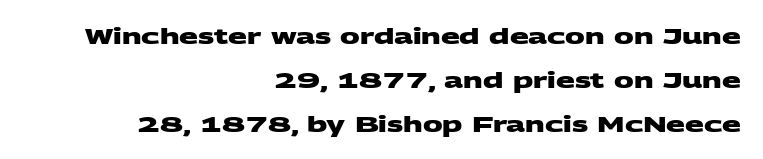
The image shows 22 px bold type; set right-aligned, loose line spacing (2.0x), normal letter spacing, not underlined.
